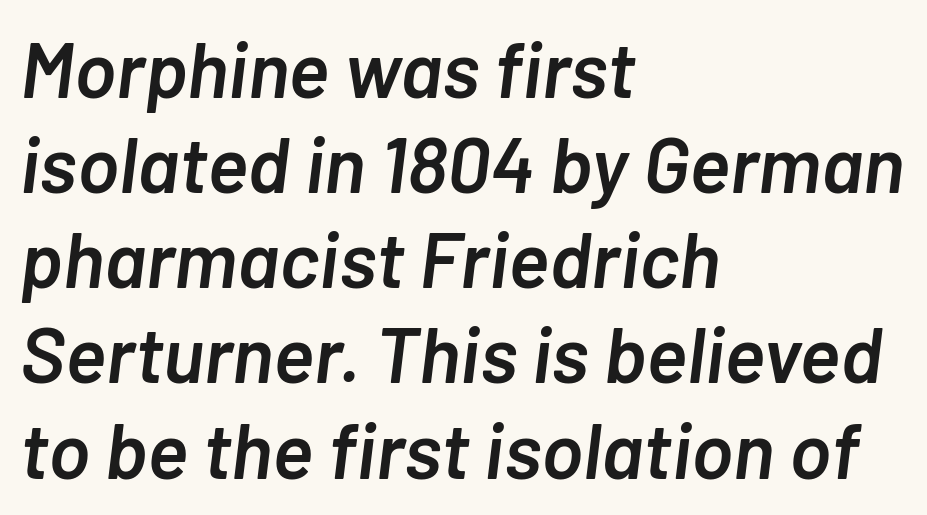
Q: Is the text bold? A: Semi-bold.
Q: Is the text italic (slanted)? A: Yes, it leans right by about 7 degrees.
Q: Is the text underlined? A: No.
Q: How is the paragraph aligned? A: Left-aligned.
Q: Is the spacing between letters normal or unusually wide? A: Normal.
Q: Width (condensed, normal, or wide)? A: Normal.
Q: Stroke contrast? A: Low.
Q: x-height? A: Medium.
Q: Monospaced? A: No.
